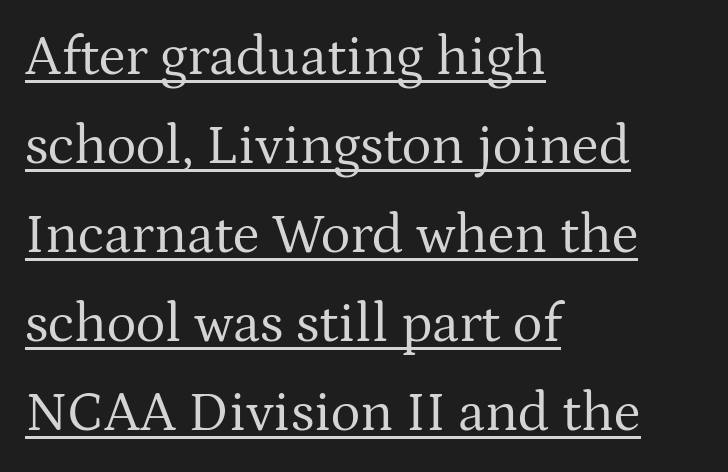
The image shows 56 px regular-weight serif type, upright; set left-aligned, normal line spacing (1.59x), normal letter spacing, underlined; medium stroke contrast and a medium x-height.
